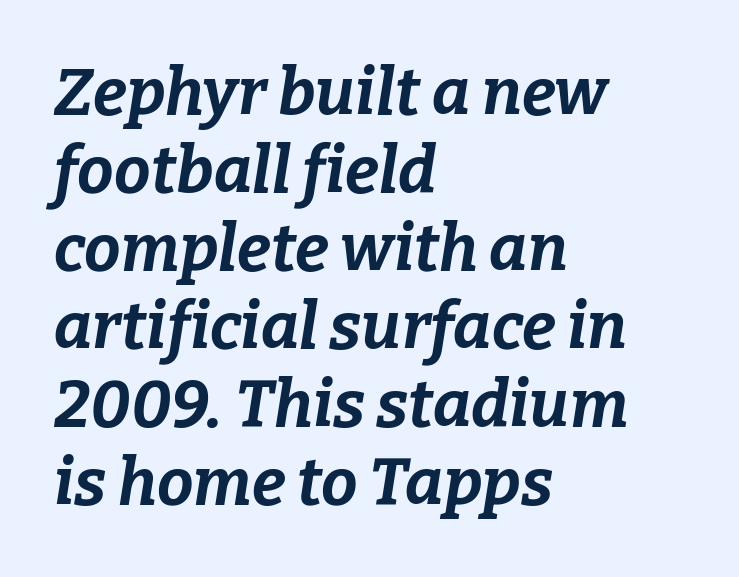
The image shows 65 px bold type, italic (leaning right); set left-aligned, line spacing 1.2x, normal letter spacing, not underlined; low stroke contrast and a medium x-height.
